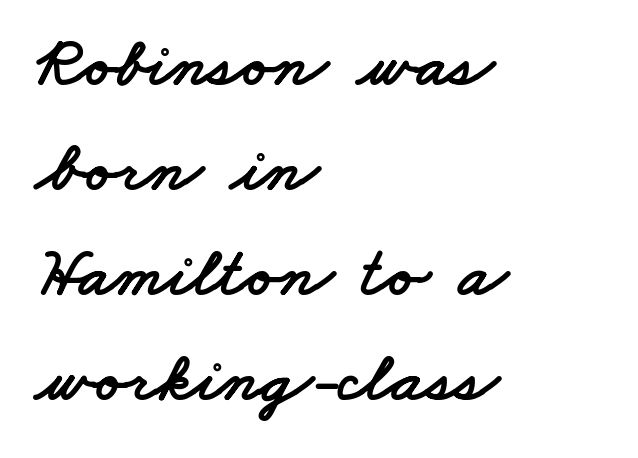
{"serif": "no", "width": "wide", "stroke_contrast": "low", "x_height": "small", "monospaced": "no", "underline": "no", "align": "left", "line_spacing": "normal", "line_spacing_ratio": 1.48, "letter_spacing": "normal", "letter_spacing_em": 0.0, "glyph_px": 71}
